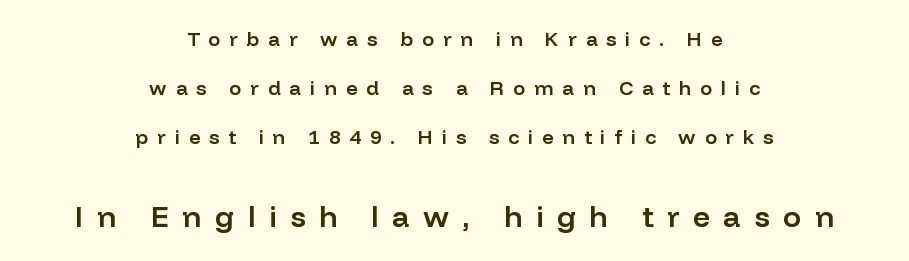
The image shows 30 px semibold sans-serif type, upright; set centered, loose line spacing (2.45x), unusually wide letter spacing (+0.45 em), not underlined; the second (bottom) block is 1.5x larger; low stroke contrast and a medium x-height.
